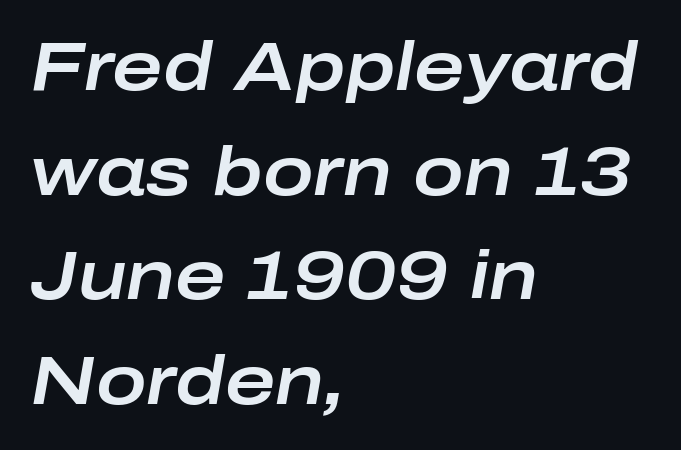
{"italic": "yes", "lean": "right", "slant_degrees": 10, "width": "wide", "stroke_contrast": "low", "x_height": "medium", "monospaced": "no", "underline": "no", "align": "left", "line_spacing": "normal", "line_spacing_ratio": 1.54, "letter_spacing": "normal", "letter_spacing_em": 0.0, "glyph_px": 68}
